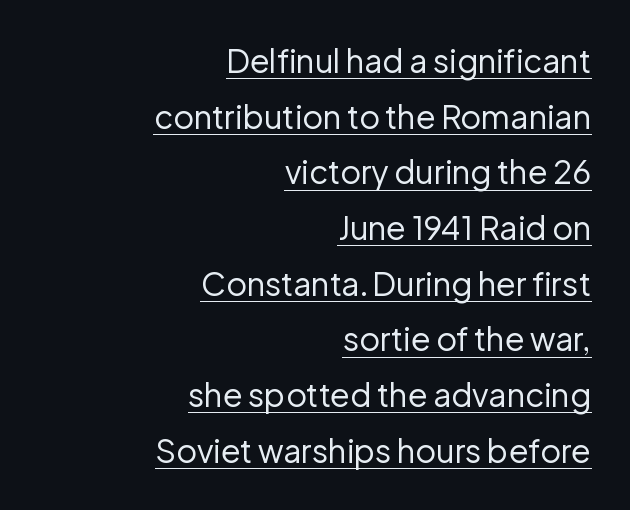
{"serif": "no", "italic": "no", "bold": "no", "weight": "regular", "width": "normal", "stroke_contrast": "low", "x_height": "medium", "monospaced": "no", "underline": "yes", "align": "right", "line_spacing_ratio": 1.74, "letter_spacing": "normal", "letter_spacing_em": 0.0, "glyph_px": 32}
